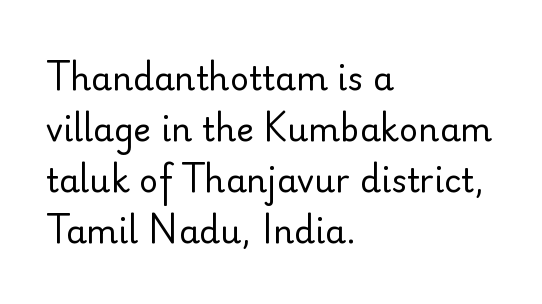
Q: Is the text bold? A: No.
Q: Is the text italic (slanted)? A: No, it is upright.
Q: Is the typeface a serif or a sans-serif typeface? A: Sans-serif.
Q: Is the text underlined? A: No.
Q: How is the paragraph aligned? A: Left-aligned.
Q: Is the spacing between letters normal or unusually wide? A: Normal.
Q: Is the spacing between lines tight, normal or loose? A: Normal.
Q: Width (condensed, normal, or wide)? A: Normal.
Q: Stroke contrast? A: Low.
Q: x-height? A: Small.
Q: Monospaced? A: No.
